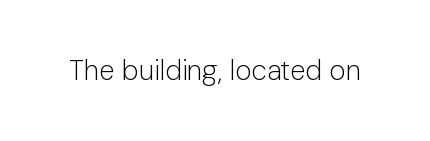
{"serif": "no", "italic": "no", "bold": "no", "weight": "light", "width": "normal", "stroke_contrast": "low", "x_height": "medium", "monospaced": "no", "underline": "no", "letter_spacing": "normal", "letter_spacing_em": 0.0, "glyph_px": 28}
